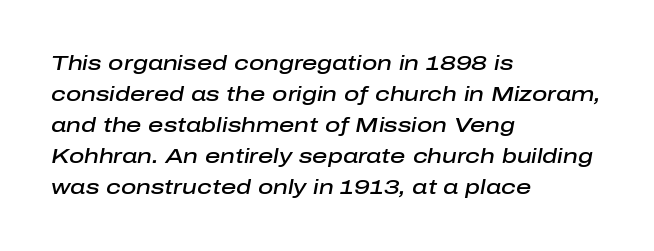
Glance below the letters and you will spot only blank space. The glyphs look as if they've been sheared to an angle. Baseline-to-baseline distance is the conventional proportion of letter height. A fair bit of extra ink — the face is semibold, not bold. Is the block centered? No — it sits flush against the left margin.
